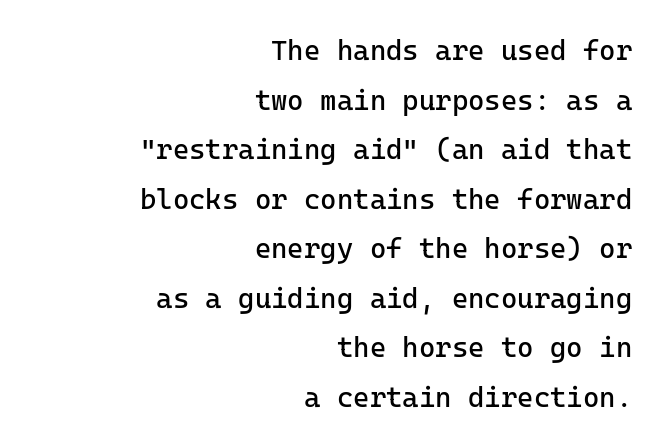
The image shows 28 px regular-weight sans-serif type, upright, monospaced; set right-aligned, line spacing 1.77x, normal letter spacing, not underlined; low stroke contrast and a medium x-height.
